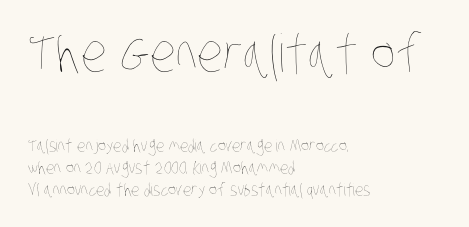
{"bold": "no", "weight": "thin", "width": "condensed", "stroke_contrast": "low", "x_height": "large", "monospaced": "no", "underline": "no", "align": "left", "line_spacing": "normal", "line_spacing_ratio": 1.29, "letter_spacing": "normal", "letter_spacing_em": 0.0, "larger_block": "first", "size_ratio": 3.06, "glyph_px": 52}
